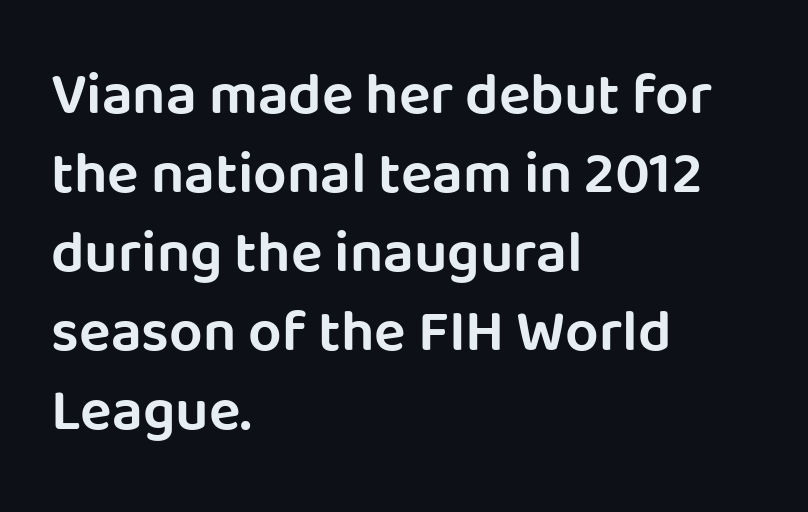
The image shows 59 px sans-serif type, upright; set left-aligned, normal line spacing (1.34x), normal letter spacing, not underlined; low stroke contrast and a large x-height.
